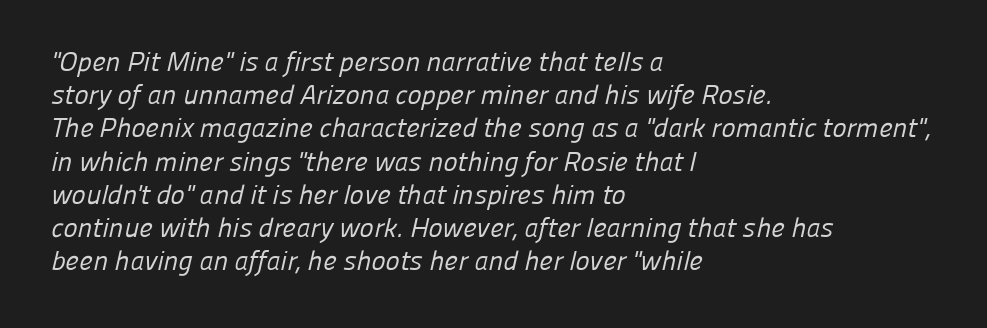
The image shows 27 px text type; set left-aligned, line spacing 1.23x, normal letter spacing, not underlined.
